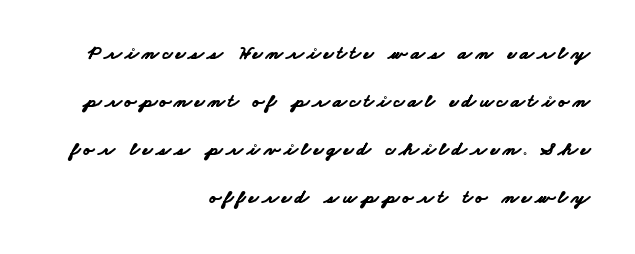
Q: Is the text bold? A: Yes.
Q: Is the text underlined? A: No.
Q: How is the paragraph aligned? A: Right-aligned.
Q: Is the spacing between lines tight, normal or loose? A: Loose.
